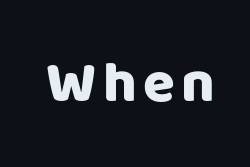
Q: Is the text italic (slanted)? A: No, it is upright.
Q: Is the typeface a serif or a sans-serif typeface? A: Sans-serif.
Q: Is the text underlined? A: No.
Q: Width (condensed, normal, or wide)? A: Normal.
Q: Stroke contrast? A: Low.
Q: x-height? A: Large.
Q: Monospaced? A: No.
